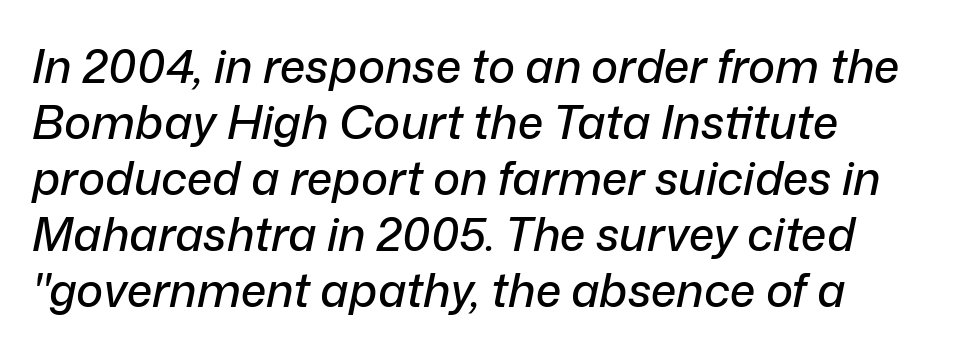
Q: Is the text italic (slanted)? A: Yes, it leans right by about 12 degrees.
Q: Is the text underlined? A: No.
Q: How is the paragraph aligned? A: Left-aligned.
Q: Is the spacing between letters normal or unusually wide? A: Normal.
Q: Width (condensed, normal, or wide)? A: Normal.
Q: Stroke contrast? A: Low.
Q: x-height? A: Medium.
Q: Monospaced? A: No.
